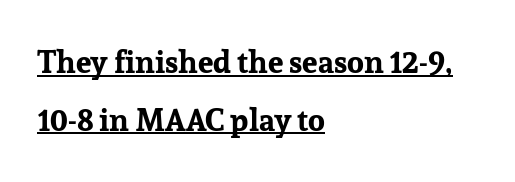
{"serif": "yes", "italic": "no", "bold": "yes", "weight": "bold", "width": "normal", "stroke_contrast": "low", "x_height": "medium", "monospaced": "no", "underline": "yes", "align": "left", "line_spacing_ratio": 1.86, "letter_spacing": "normal", "letter_spacing_em": 0.0, "glyph_px": 31}
